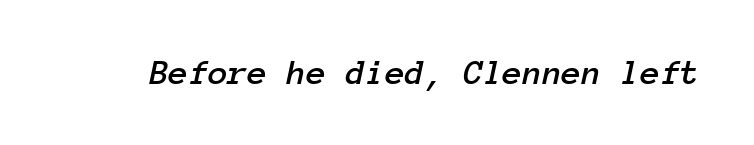
Q: Is the text italic (slanted)? A: Yes, it leans right by about 12 degrees.
Q: Is the text underlined? A: No.
Q: Is the spacing between letters normal or unusually wide? A: Normal.
Q: Width (condensed, normal, or wide)? A: Normal.
Q: Stroke contrast? A: Low.
Q: x-height? A: Medium.
Q: Monospaced? A: Yes.
